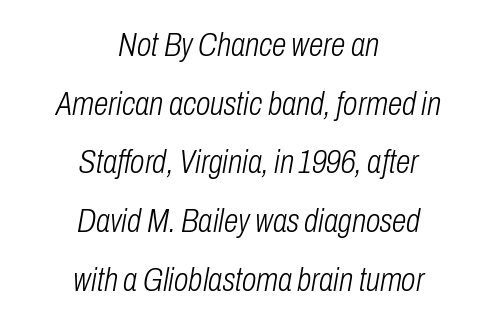
Q: Is the text bold? A: No.
Q: Is the text italic (slanted)? A: Yes, it leans right by about 10 degrees.
Q: Is the text underlined? A: No.
Q: How is the paragraph aligned? A: Centered.
Q: Is the spacing between letters normal or unusually wide? A: Normal.
Q: Width (condensed, normal, or wide)? A: Condensed.
Q: Stroke contrast? A: Low.
Q: x-height? A: Medium.
Q: Monospaced? A: No.
